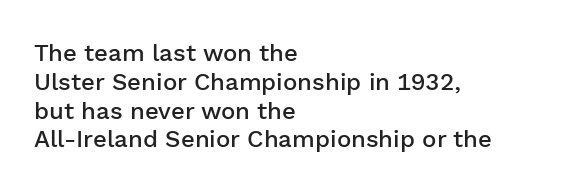
{"italic": "no", "bold": "semi", "underline": "no", "align": "left", "line_spacing_ratio": 1.2, "letter_spacing": "normal", "letter_spacing_em": 0.0, "glyph_px": 24}
